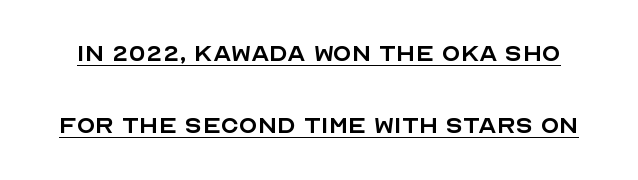
{"serif": "no", "italic": "no", "bold": "no", "weight": "regular", "width": "normal", "x_height": "large", "monospaced": "no", "underline": "yes", "line_spacing": "loose", "line_spacing_ratio": 2.41, "letter_spacing": "normal", "letter_spacing_em": 0.0, "glyph_px": 30}
